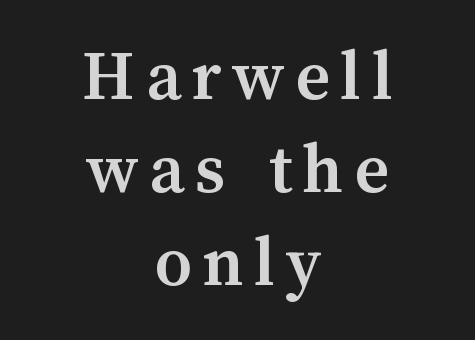
{"italic": "no", "bold": "yes", "weight": "semibold", "width": "normal", "stroke_contrast": "medium", "x_height": "medium", "monospaced": "no", "underline": "no", "align": "center", "line_spacing": "normal", "line_spacing_ratio": 1.26, "glyph_px": 74}
